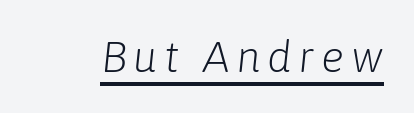
Q: Is the text bold? A: No.
Q: Is the text italic (slanted)? A: Yes, it leans right by about 6 degrees.
Q: Is the text underlined? A: Yes.
Q: Width (condensed, normal, or wide)? A: Normal.
Q: Stroke contrast? A: Low.
Q: x-height? A: Medium.
Q: Monospaced? A: No.
